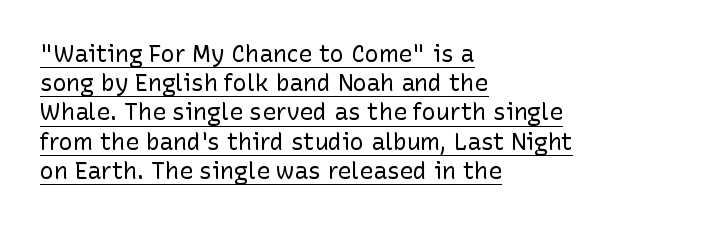
Stroke thickness stays within the range of a standard reading face or lighter. In terms of letterspacing, this is plain default setting. Italic: no, the glyphs are upright roman. Successive baselines arrive at the customary interval. The paragraph shown leans on its left margin.
